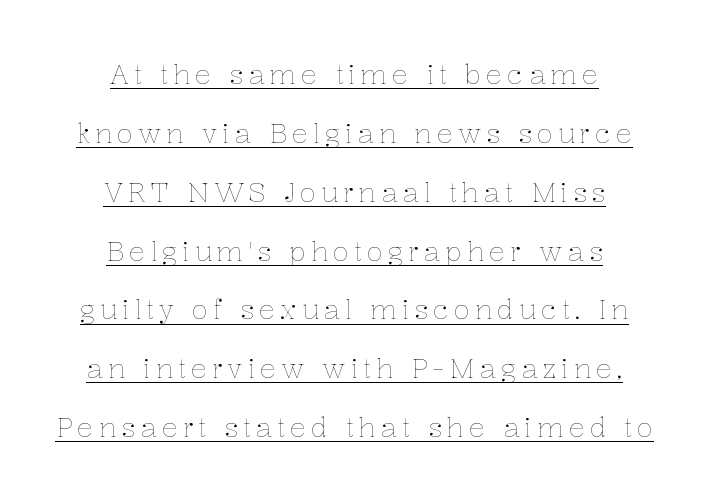
{"italic": "no", "bold": "no", "underline": "yes", "align": "center", "line_spacing": "loose", "line_spacing_ratio": 2.18, "glyph_px": 27}
